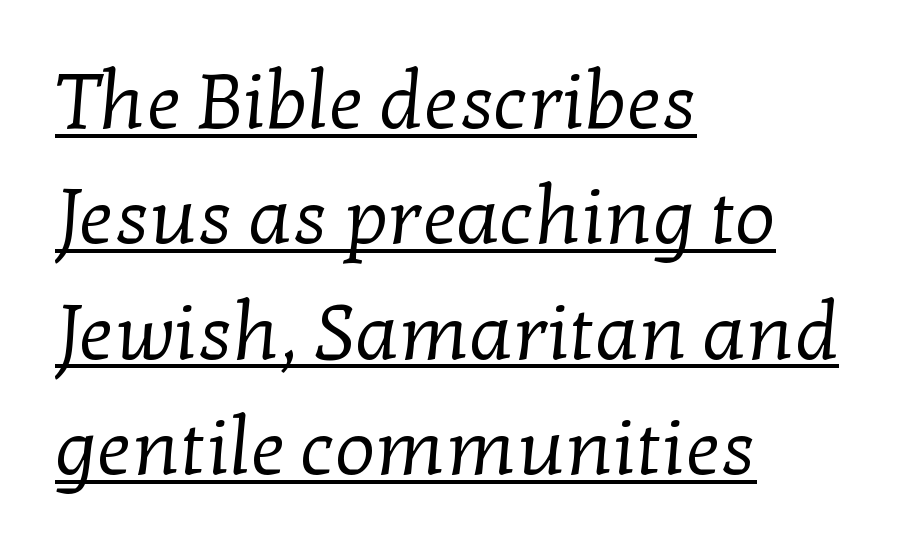
The image shows 79 px regular-weight serif type; set left-aligned, normal line spacing (1.46x), normal letter spacing, underlined; low stroke contrast and a medium x-height.
